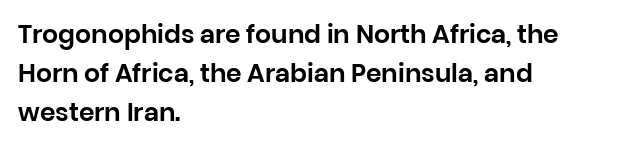
The foot of each line stays bare and open. Upright lettering throughout. Characters follow at the spacing the type designer built in. Line spacing here is normal.
